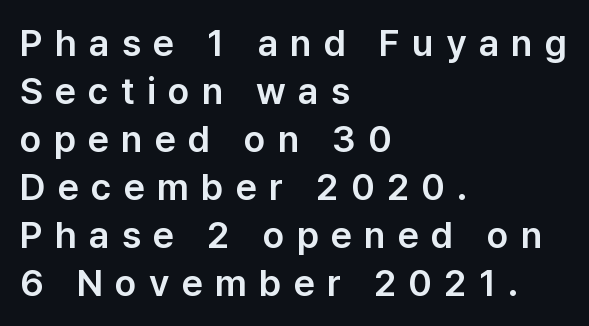
The image shows 37 px sans-serif type, upright; set left-aligned, normal line spacing (1.3x), unusually wide letter spacing (+0.33 em), not underlined; low stroke contrast and a medium x-height.
